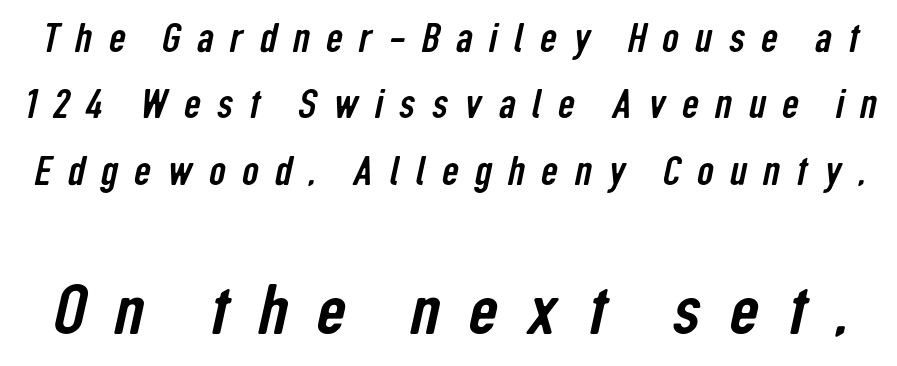
{"serif": "no", "width": "condensed", "stroke_contrast": "low", "x_height": "medium", "monospaced": "no", "underline": "no", "line_spacing": "normal", "line_spacing_ratio": 1.62, "letter_spacing": "wide", "letter_spacing_em": 0.4, "larger_block": "second", "size_ratio": 1.76, "glyph_px": 72}
